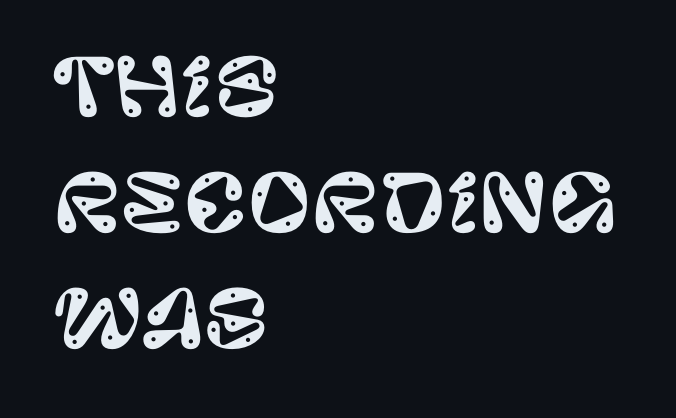
Q: Is the text italic (slanted)? A: Yes.
Q: Is the typeface a serif or a sans-serif typeface? A: Sans-serif.
Q: Is the text underlined? A: No.
Q: How is the paragraph aligned? A: Left-aligned.
Q: Is the spacing between letters normal or unusually wide? A: Normal.
Q: Is the spacing between lines tight, normal or loose? A: Normal.
Q: Width (condensed, normal, or wide)? A: Normal.
Q: Stroke contrast? A: Low.
Q: x-height? A: Large.
Q: Monospaced? A: No.
